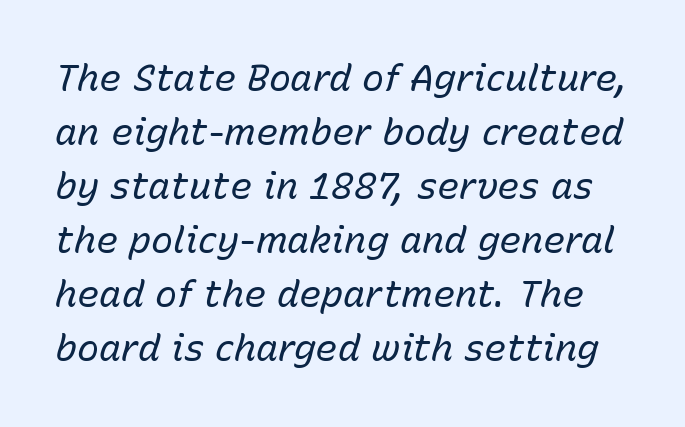
The image shows 37 px regular-weight type, italic (leaning right); set normal line spacing (1.46x), normal letter spacing, not underlined; low stroke contrast and a medium x-height.
